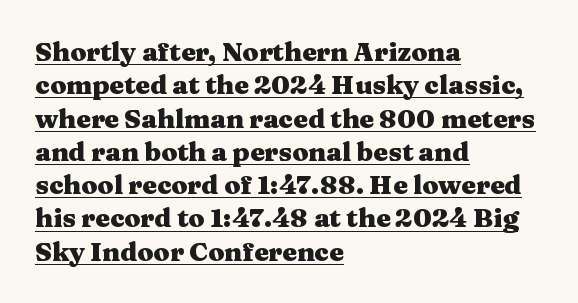
Q: Is the text bold? A: Yes.
Q: Is the text italic (slanted)? A: No, it is upright.
Q: Is the text underlined? A: Yes.
Q: How is the paragraph aligned? A: Left-aligned.
Q: Is the spacing between letters normal or unusually wide? A: Normal.
Q: Is the spacing between lines tight, normal or loose? A: Normal.
